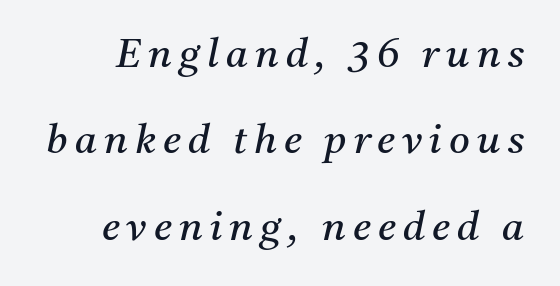
Q: Is the text bold? A: No.
Q: Is the text italic (slanted)? A: Yes, it leans right by about 11 degrees.
Q: Is the typeface a serif or a sans-serif typeface? A: Serif.
Q: Is the text underlined? A: No.
Q: Is the spacing between lines tight, normal or loose? A: Loose.
Q: Width (condensed, normal, or wide)? A: Normal.
Q: Stroke contrast? A: Medium.
Q: x-height? A: Medium.
Q: Monospaced? A: No.
